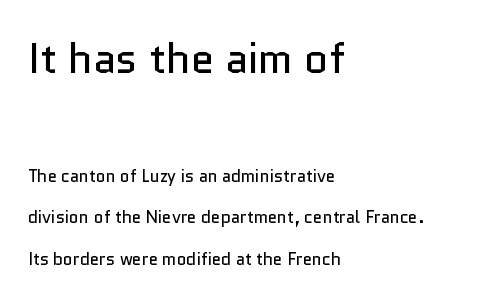
The image shows 42 px regular-weight sans-serif type, upright; set left-aligned, loose line spacing (2.42x), normal letter spacing, not underlined; the first (top) block is 2.47x larger; low stroke contrast and a medium x-height.
